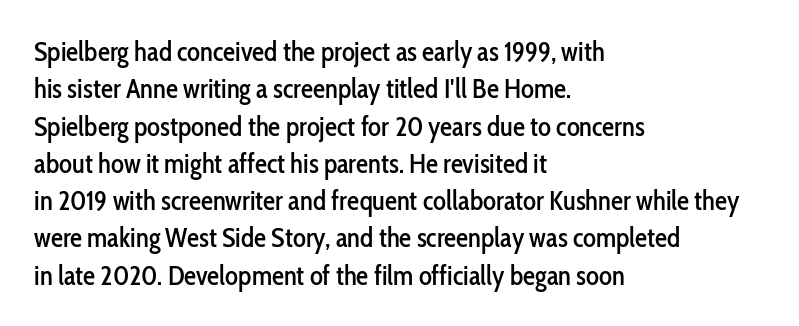
The image shows 27 px text type, upright; set left-aligned, normal line spacing (1.38x), normal letter spacing, not underlined.
